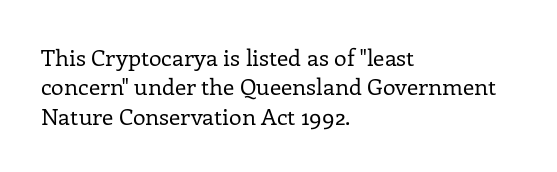
The image shows 23 px text type, upright; set left-aligned, normal line spacing (1.28x), normal letter spacing, not underlined.
